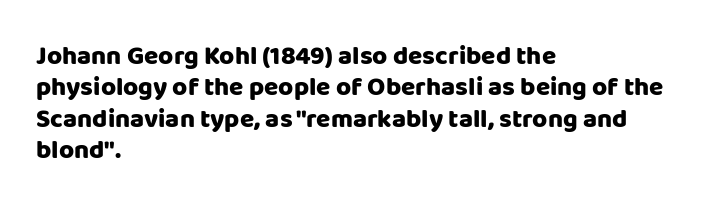
Posture: straight, roman, zero tilt. A student would call this left alignment; a typographer would say flush left, rag right. Rule under the text: the space is simply empty. Between one letter and the next there's only the usual sliver of space. Plenty of ink on the page — the face is bold.
